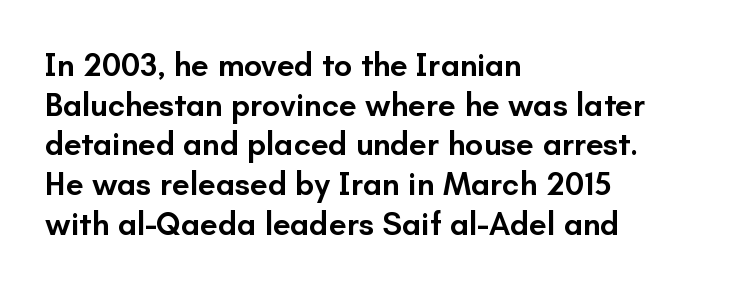
The image shows 32 px semibold sans-serif type, upright; set left-aligned, line spacing 1.24x, normal letter spacing, not underlined; low stroke contrast and a small x-height.
